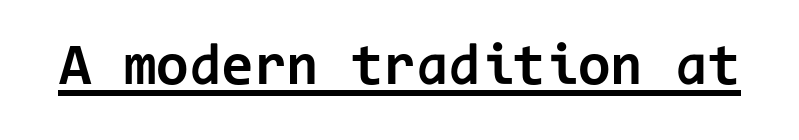
Spacing verdict: monospaced, one width for all characters. You can tell from the bare stems that sans-serif type was used. No extra tracking has been applied to these lines. Weight check: bold — yes, fully. These characters rest on top of a visible drawn line. Upright lettering throughout.
